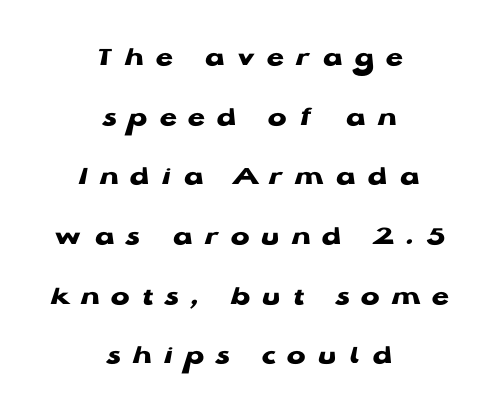
The image shows 28 px heavy, wide sans-serif type, upright; set centered, loose line spacing (2.13x), unusually wide letter spacing (+0.43 em), not underlined; low stroke contrast and a medium x-height.
